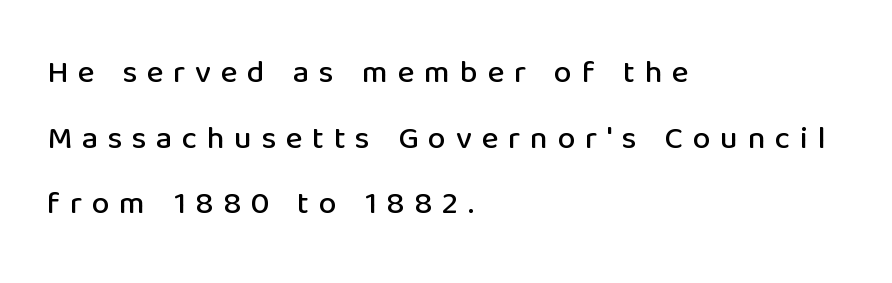
Rendered with straight, roman letterforms. Vertically, the passage feels expansive, rows floating well apart. Caption: multi-line text, flush left, ragged right. These lines are rendered in a variable-pitch font. Classification — sans serif. Observe the wide spacing: letters keep a clear distance from each other.
